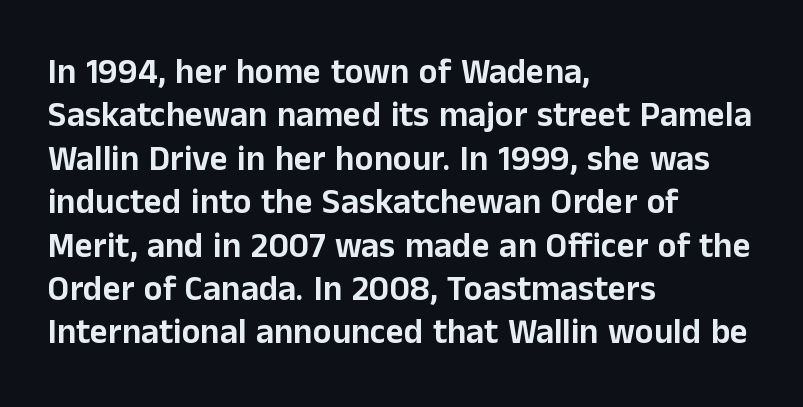
{"serif": "no", "italic": "no", "width": "normal", "stroke_contrast": "low", "x_height": "medium", "monospaced": "no", "underline": "no", "align": "left", "line_spacing_ratio": 1.24, "letter_spacing": "normal", "letter_spacing_em": 0.0, "glyph_px": 35}
